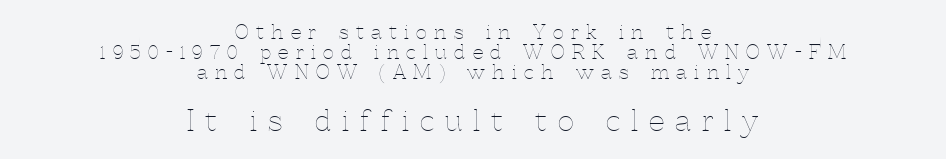
Reading top to bottom, the characters get bigger at the block break. Summary of weight: not heavy and not bold. Vertical spacing — tight. Descenders hang freely into open space. Quick note: not italic, upright.
